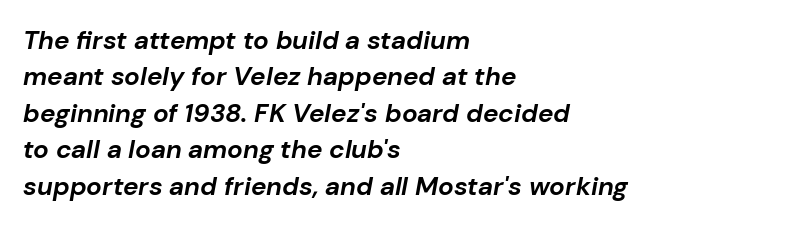
{"italic": "yes", "lean": "right", "slant_degrees": 10, "bold": "yes", "underline": "no", "align": "left", "line_spacing": "normal", "line_spacing_ratio": 1.4, "letter_spacing": "normal", "letter_spacing_em": 0.0, "glyph_px": 26}
